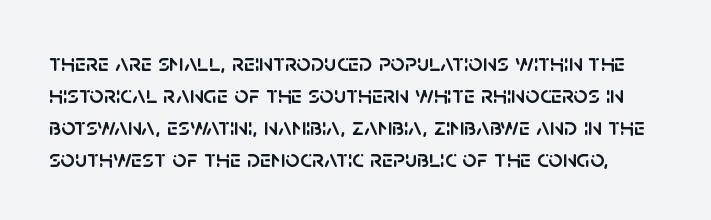
Between one letter and the next there's only the usual sliver of space. This sample uses an upright cut, with every glyph sitting square on the baseline. A clean baseline with only descenders dipping below it. The line-height multiplier appears to be the usual default.
